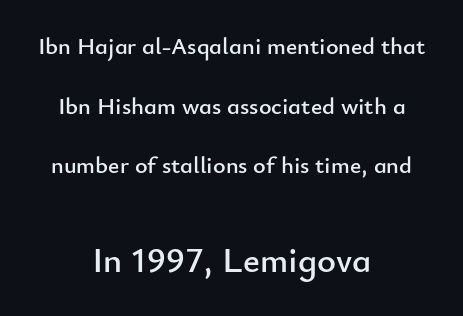
{"serif": "no", "italic": "no", "width": "normal", "stroke_contrast": "low", "x_height": "small", "monospaced": "no", "underline": "no", "align": "center", "line_spacing": "loose", "line_spacing_ratio": 2.48, "letter_spacing": "normal", "letter_spacing_em": 0.0, "larger_block": "second", "size_ratio": 1.5, "glyph_px": 36}
